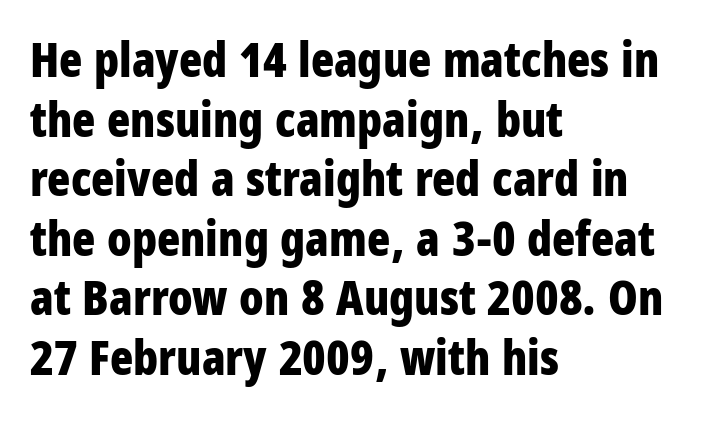
{"serif": "no", "italic": "no", "bold": "yes", "weight": "bold", "width": "condensed", "stroke_contrast": "low", "x_height": "large", "monospaced": "no", "underline": "no", "align": "left", "line_spacing_ratio": 1.24, "letter_spacing": "normal", "letter_spacing_em": 0.0, "glyph_px": 48}
